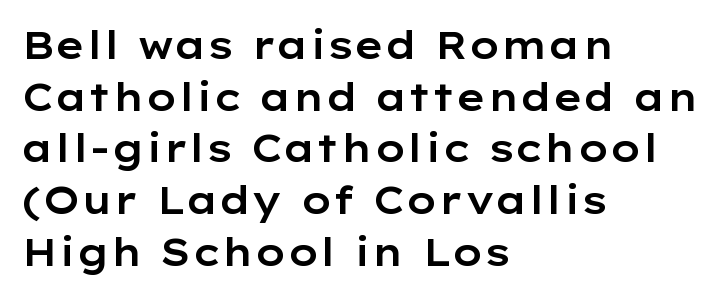
The image shows 38 px wide sans-serif type, upright; set left-aligned, normal line spacing (1.36x), normal letter spacing, not underlined; low stroke contrast and a medium x-height.
